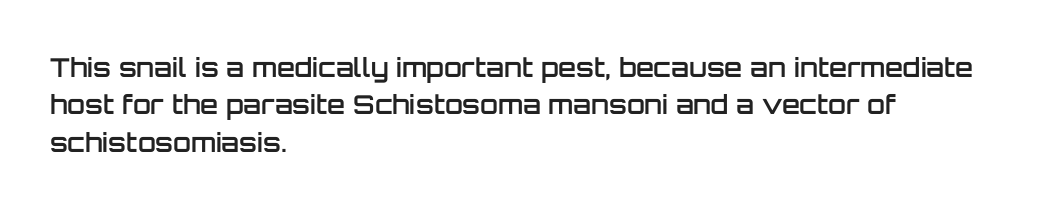
One-word summary of the alignment: left. A bit beefed up — I'd call it semibold rather than bold. Normally led — the rows are evenly, conventionally spaced. Bare-footed words on every line. If you drew a line through each stem, it would be perfectly vertical.
